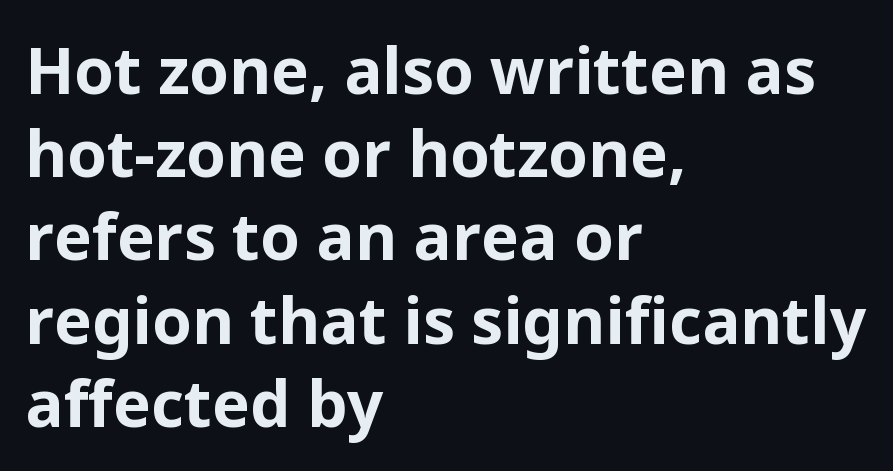
{"serif": "no", "italic": "no", "bold": "yes", "weight": "bold", "width": "normal", "stroke_contrast": "low", "x_height": "medium", "monospaced": "no", "underline": "no", "align": "left", "line_spacing": "normal", "line_spacing_ratio": 1.3, "letter_spacing": "normal", "letter_spacing_em": 0.0, "glyph_px": 64}
